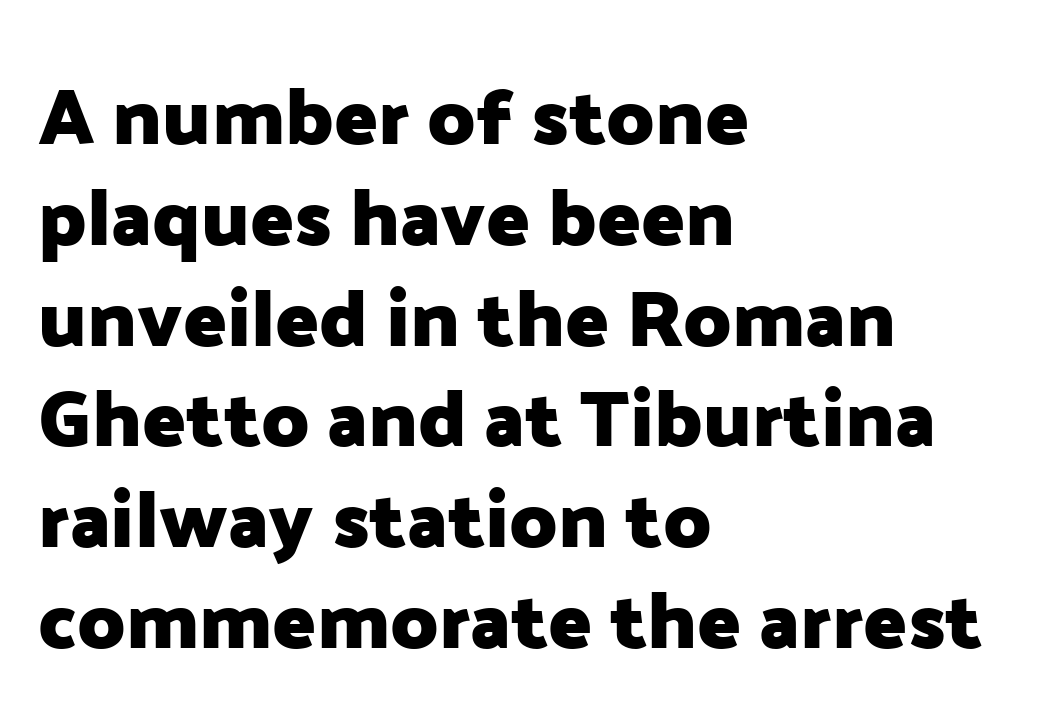
Q: Is the text bold? A: Yes.
Q: Is the text italic (slanted)? A: No, it is upright.
Q: Is the typeface a serif or a sans-serif typeface? A: Sans-serif.
Q: Is the text underlined? A: No.
Q: How is the paragraph aligned? A: Left-aligned.
Q: Is the spacing between letters normal or unusually wide? A: Normal.
Q: Is the spacing between lines tight, normal or loose? A: Normal.
Q: Width (condensed, normal, or wide)? A: Normal.
Q: Stroke contrast? A: Low.
Q: x-height? A: Medium.
Q: Monospaced? A: No.
